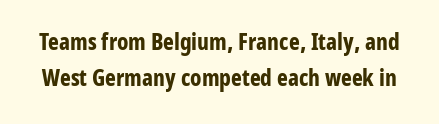
The foot of each line stays bare and open. Designer's note — italics off, roman on. Heavy-handed strokes throughout: this text is bold. Whoever set this chose a conventional vertical rhythm. How are the letters spaced? Ordinarily, with no added tracking.
